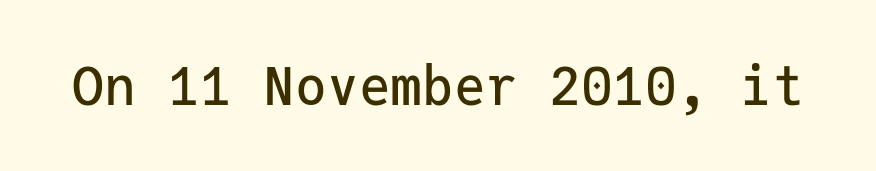
The image shows 53 px sans-serif type, upright, monospaced; set normal letter spacing, not underlined; low stroke contrast and a medium x-height.
